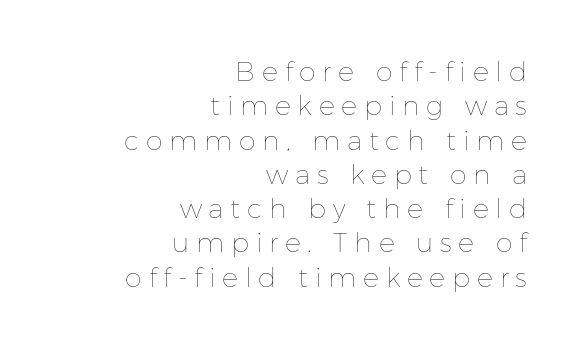
Q: Is the text bold? A: No.
Q: Is the text italic (slanted)? A: No, it is upright.
Q: Is the text underlined? A: No.
Q: How is the paragraph aligned? A: Right-aligned.
Q: Is the spacing between letters normal or unusually wide? A: Unusually wide.
Q: Is the spacing between lines tight, normal or loose? A: Normal.
